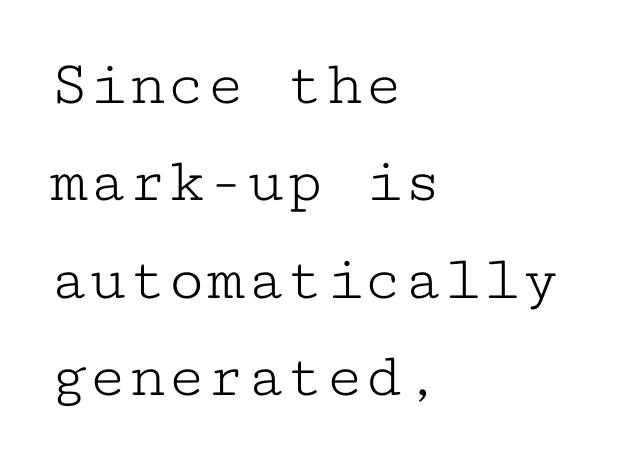
Q: Is the text bold? A: No.
Q: Is the text italic (slanted)? A: No, it is upright.
Q: Is the typeface a serif or a sans-serif typeface? A: Serif.
Q: Is the text underlined? A: No.
Q: How is the paragraph aligned? A: Left-aligned.
Q: Is the spacing between letters normal or unusually wide? A: Normal.
Q: Is the spacing between lines tight, normal or loose? A: Normal.
Q: Width (condensed, normal, or wide)? A: Wide.
Q: Stroke contrast? A: Low.
Q: x-height? A: Medium.
Q: Monospaced? A: Yes.
